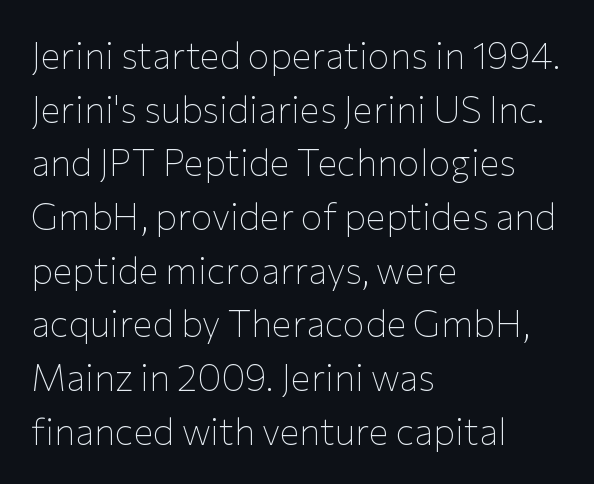
Q: Is the text bold? A: No.
Q: Is the text italic (slanted)? A: No, it is upright.
Q: Is the typeface a serif or a sans-serif typeface? A: Sans-serif.
Q: Is the text underlined? A: No.
Q: How is the paragraph aligned? A: Left-aligned.
Q: Is the spacing between letters normal or unusually wide? A: Normal.
Q: Is the spacing between lines tight, normal or loose? A: Normal.
Q: Width (condensed, normal, or wide)? A: Normal.
Q: Stroke contrast? A: Low.
Q: x-height? A: Medium.
Q: Monospaced? A: No.
